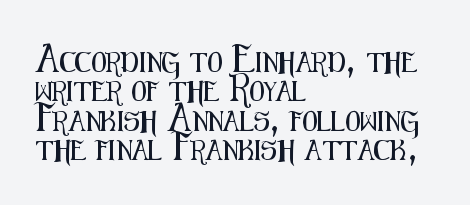
The image shows 20 px text type, upright; set left-aligned, normal line spacing (1.47x), normal letter spacing, not underlined.
